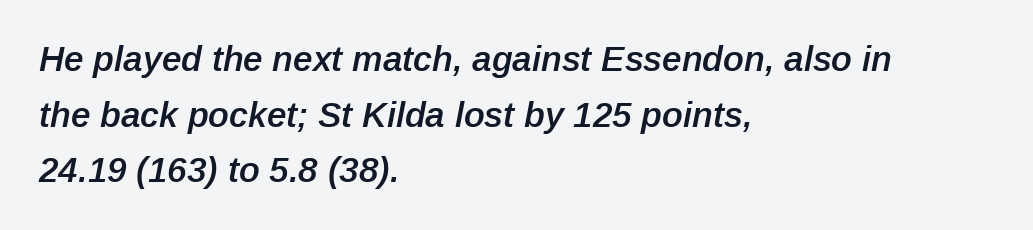
{"italic": "yes", "lean": "right", "slant_degrees": 12, "bold": "semi", "weight": "semibold", "width": "normal", "stroke_contrast": "low", "x_height": "medium", "monospaced": "no", "underline": "no", "align": "left", "line_spacing": "normal", "line_spacing_ratio": 1.59, "letter_spacing": "normal", "letter_spacing_em": 0.0, "glyph_px": 35}
